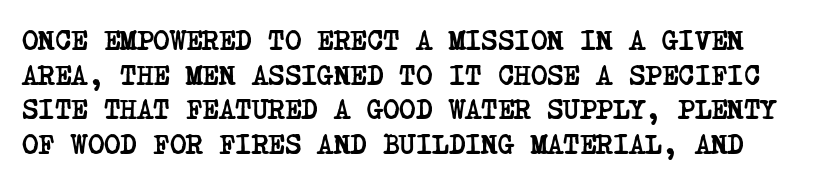
{"serif": "yes", "bold": "yes", "weight": "semibold", "width": "condensed", "stroke_contrast": "low", "x_height": "large", "underline": "no", "line_spacing_ratio": 1.24, "letter_spacing": "normal", "letter_spacing_em": 0.0, "glyph_px": 28}
